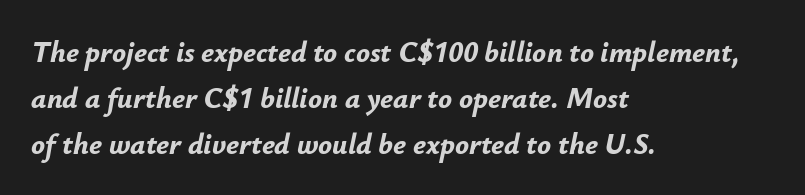
{"italic": "yes", "lean": "right", "slant_degrees": 12, "bold": "yes", "weight": "bold", "width": "normal", "stroke_contrast": "low", "x_height": "small", "monospaced": "no", "underline": "no", "align": "left", "line_spacing": "normal", "line_spacing_ratio": 1.59, "letter_spacing": "normal", "letter_spacing_em": 0.0, "glyph_px": 29}
